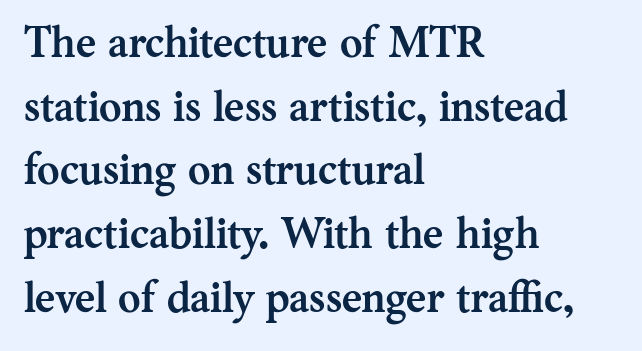
{"serif": "yes", "italic": "no", "bold": "yes", "weight": "semibold", "width": "normal", "stroke_contrast": "medium", "x_height": "medium", "monospaced": "no", "underline": "no", "align": "left", "line_spacing": "normal", "line_spacing_ratio": 1.48, "letter_spacing": "normal", "letter_spacing_em": 0.0, "glyph_px": 43}
